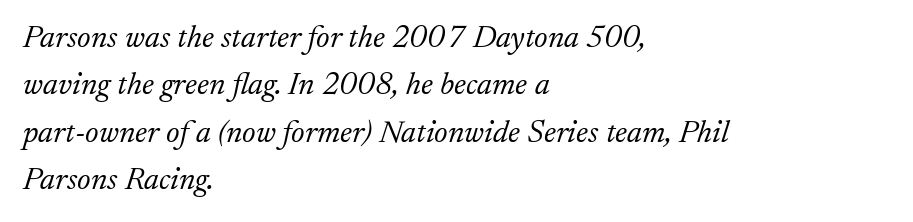
Q: Is the text bold? A: No.
Q: Is the text italic (slanted)? A: Yes, it leans right by about 17 degrees.
Q: Is the typeface a serif or a sans-serif typeface? A: Serif.
Q: Is the text underlined? A: No.
Q: How is the paragraph aligned? A: Left-aligned.
Q: Is the spacing between letters normal or unusually wide? A: Normal.
Q: Is the spacing between lines tight, normal or loose? A: Normal.
Q: Width (condensed, normal, or wide)? A: Normal.
Q: Stroke contrast? A: Low.
Q: x-height? A: Small.
Q: Monospaced? A: No.
